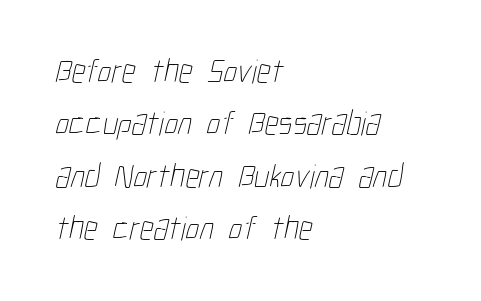
Spacing between characters is what you'd get straight out of the box. Compared with a centered layout, this one pins lines to the left instead. Looks like regular typesetting: each glyph gets only the width it needs. No letter is thick-stroked: the sample isn't bold. The area under the type is left untouched.
